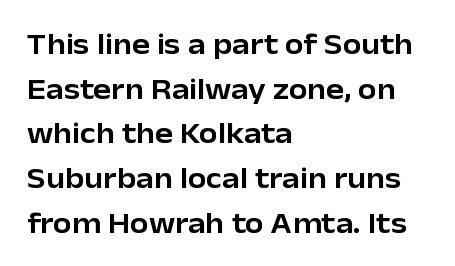
Does the copy run flush right? No — it runs flush left. A typesetter would call this leading conventional body-copy spacing. Lines of text with bare space underneath. The font family rendered here belongs to the sans-serif group. Varying glyph widths throughout — classic text-font behaviour.
